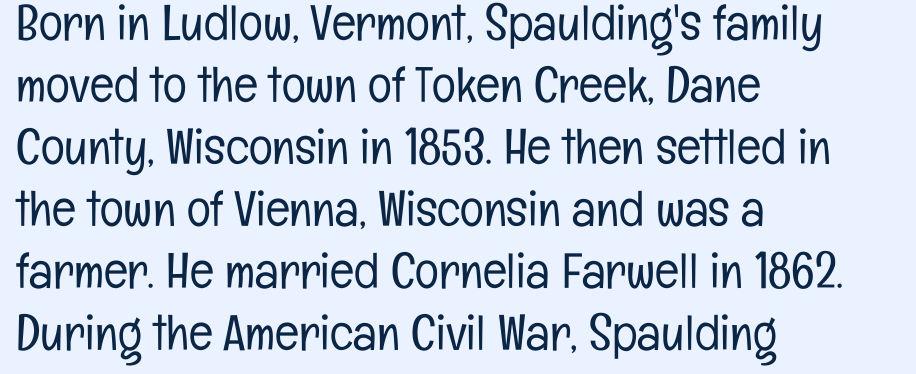
The image shows 50 px light, condensed sans-serif type, upright; set left-aligned, line spacing 1.24x, normal letter spacing, not underlined; low stroke contrast and a medium x-height.
